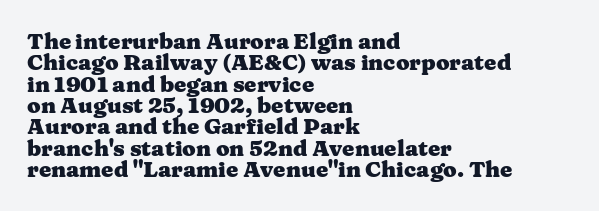
Letter spacing: default. The strip under each line holds only bare page. Notice how thick the strokes are: this is what a full bold looks like. This sample trades vertical openness for compactness between lines.
